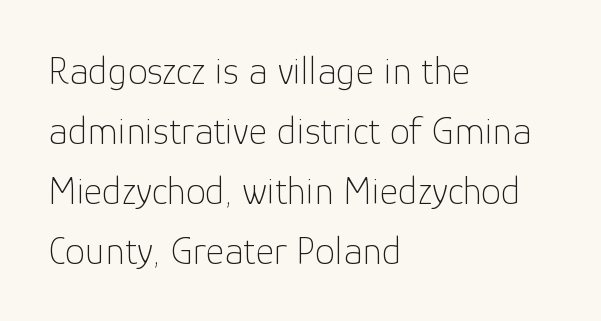
Counters stay open thanks to moderate or lighter strokes. The rendering anchors every line to the left-hand side. Line spacing here is normal. A bare baseline throughout the passage.
